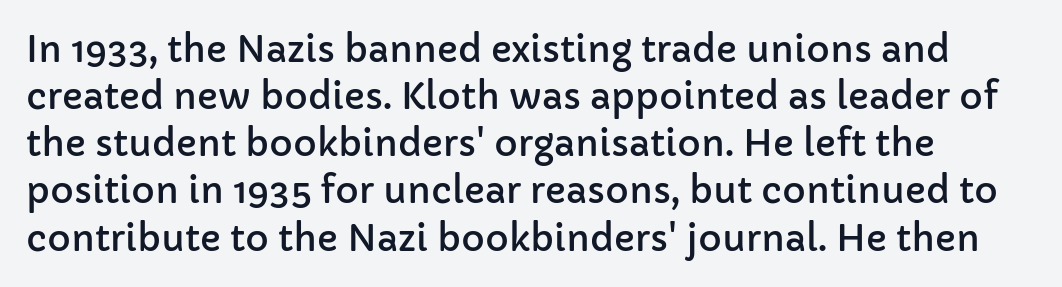
The image shows 36 px sans-serif type, upright; set left-aligned, normal line spacing (1.31x), normal letter spacing, not underlined; low stroke contrast and a medium x-height.
